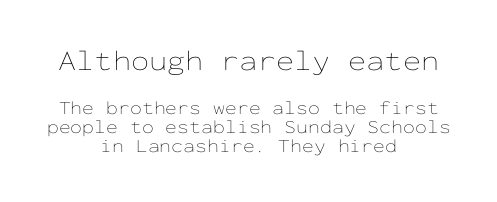
Q: Is the text bold? A: No.
Q: Is the text italic (slanted)? A: No, it is upright.
Q: Is the text underlined? A: No.
Q: How is the paragraph aligned? A: Centered.
Q: Is the spacing between letters normal or unusually wide? A: Normal.
Q: Is the spacing between lines tight, normal or loose? A: Tight.
Q: Which block of text is set in a larger size, the first (top) or the second (bottom)? A: The first (top) one.
Q: Width (condensed, normal, or wide)? A: Wide.
Q: Stroke contrast? A: Low.
Q: x-height? A: Medium.
Q: Monospaced? A: Yes.
